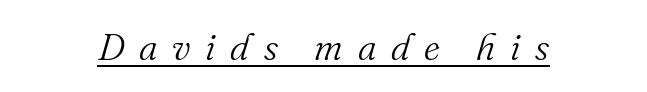
Q: Is the text bold? A: No.
Q: Is the text italic (slanted)? A: Yes, it leans right by about 16 degrees.
Q: Is the typeface a serif or a sans-serif typeface? A: Serif.
Q: Is the text underlined? A: Yes.
Q: How is the paragraph aligned? A: Centered.
Q: Is the spacing between letters normal or unusually wide? A: Unusually wide.
Q: Width (condensed, normal, or wide)? A: Normal.
Q: Stroke contrast? A: Medium.
Q: x-height? A: Small.
Q: Monospaced? A: No.
